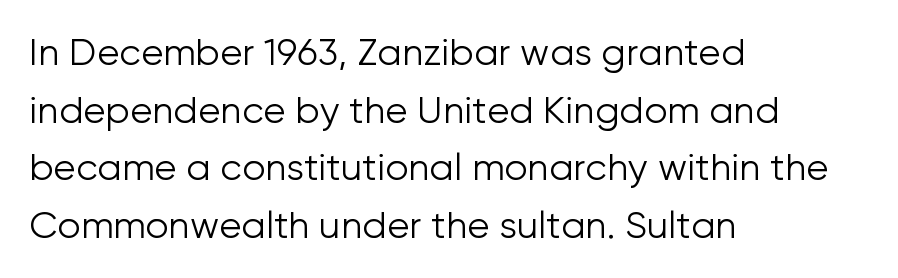
Q: Is the text bold? A: No.
Q: Is the text italic (slanted)? A: No, it is upright.
Q: Is the typeface a serif or a sans-serif typeface? A: Sans-serif.
Q: Is the text underlined? A: No.
Q: How is the paragraph aligned? A: Left-aligned.
Q: Is the spacing between letters normal or unusually wide? A: Normal.
Q: Is the spacing between lines tight, normal or loose? A: Normal.
Q: Width (condensed, normal, or wide)? A: Normal.
Q: Stroke contrast? A: Low.
Q: x-height? A: Medium.
Q: Monospaced? A: No.
